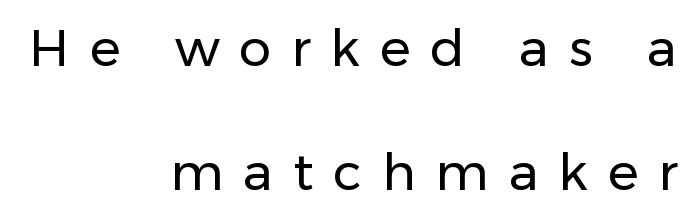
Q: Is the text bold? A: No.
Q: Is the text italic (slanted)? A: No, it is upright.
Q: Is the typeface a serif or a sans-serif typeface? A: Sans-serif.
Q: Is the text underlined? A: No.
Q: How is the paragraph aligned? A: Right-aligned.
Q: Is the spacing between letters normal or unusually wide? A: Unusually wide.
Q: Is the spacing between lines tight, normal or loose? A: Loose.
Q: Width (condensed, normal, or wide)? A: Normal.
Q: Stroke contrast? A: Low.
Q: x-height? A: Medium.
Q: Monospaced? A: No.
